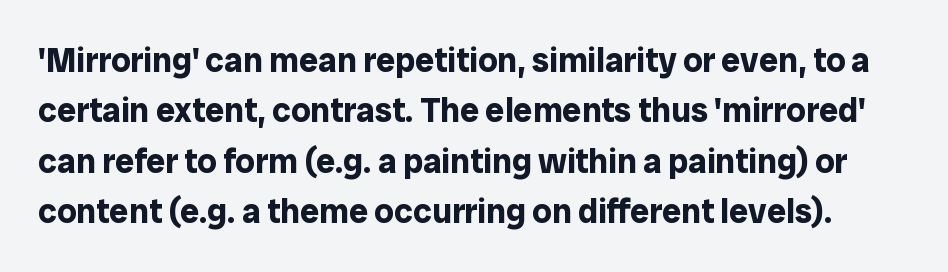
Q: Is the text bold? A: Yes.
Q: Is the text italic (slanted)? A: No, it is upright.
Q: Is the typeface a serif or a sans-serif typeface? A: Sans-serif.
Q: Is the text underlined? A: No.
Q: Is the spacing between letters normal or unusually wide? A: Normal.
Q: Is the spacing between lines tight, normal or loose? A: Normal.
Q: Width (condensed, normal, or wide)? A: Normal.
Q: Stroke contrast? A: Low.
Q: x-height? A: Medium.
Q: Monospaced? A: No.
